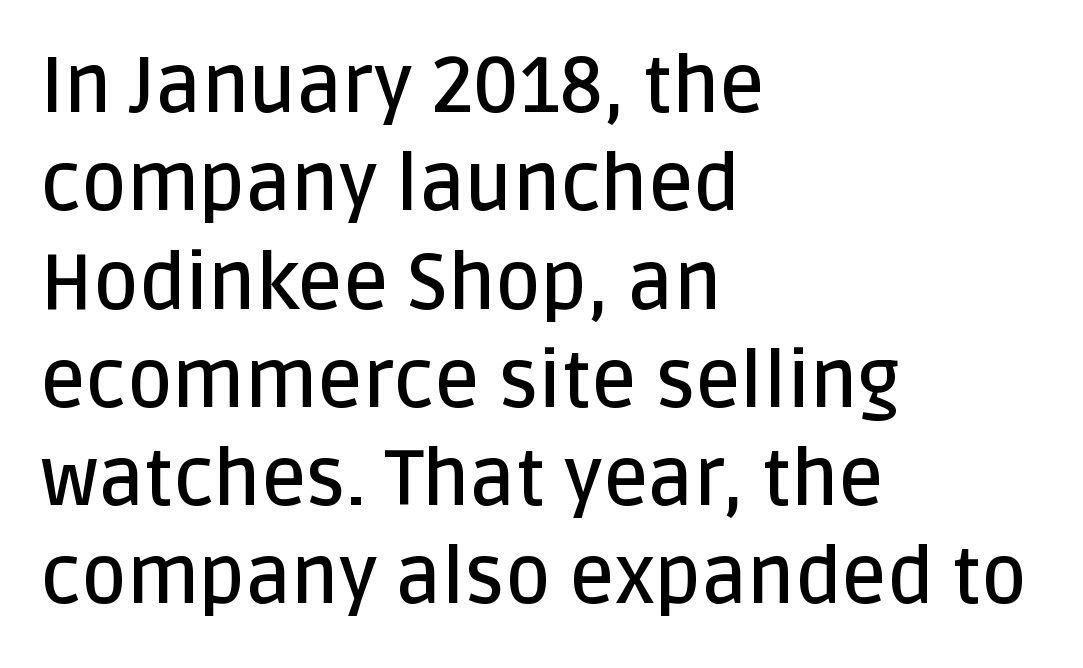
Q: Is the text bold? A: Semi-bold.
Q: Is the text italic (slanted)? A: No, it is upright.
Q: Is the typeface a serif or a sans-serif typeface? A: Sans-serif.
Q: Is the text underlined? A: No.
Q: How is the paragraph aligned? A: Left-aligned.
Q: Is the spacing between letters normal or unusually wide? A: Normal.
Q: Is the spacing between lines tight, normal or loose? A: Normal.
Q: Width (condensed, normal, or wide)? A: Normal.
Q: Stroke contrast? A: Low.
Q: x-height? A: Large.
Q: Monospaced? A: No.
